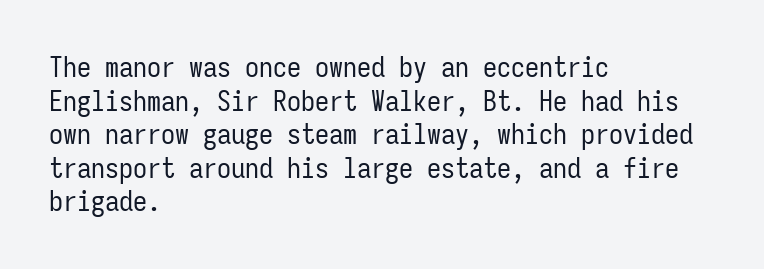
Stroke thickness stays within the range of a standard reading face or lighter. The gaps between neighbouring characters are ordinary and unremarkable. You can tell from the bare stems that sans-serif type was used. Lines of text with bare space underneath. Notice how the passage keeps a crisp vertical edge on the left only.
